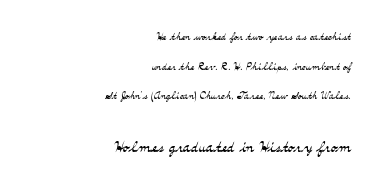
The rendering uses a large line-height, opening up the rows. Size hierarchy here favors the trailing block over the leading one. The rendering keeps characters at their native spacing.
